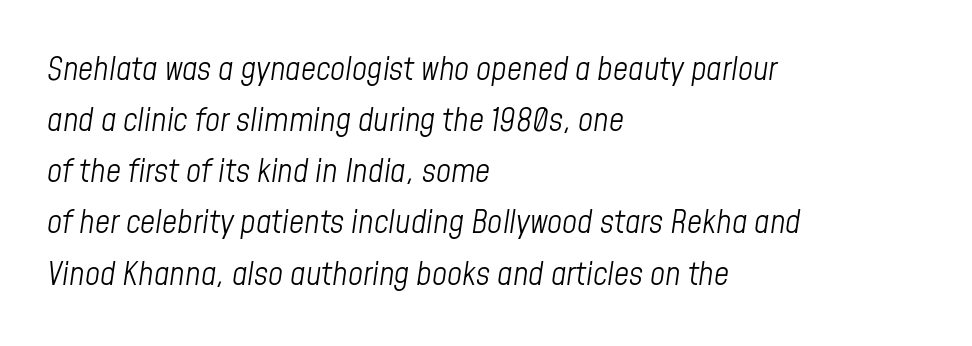
The image shows 33 px light, condensed type, italic (leaning right); set left-aligned, normal line spacing (1.55x), normal letter spacing, not underlined; low stroke contrast and a medium x-height.
